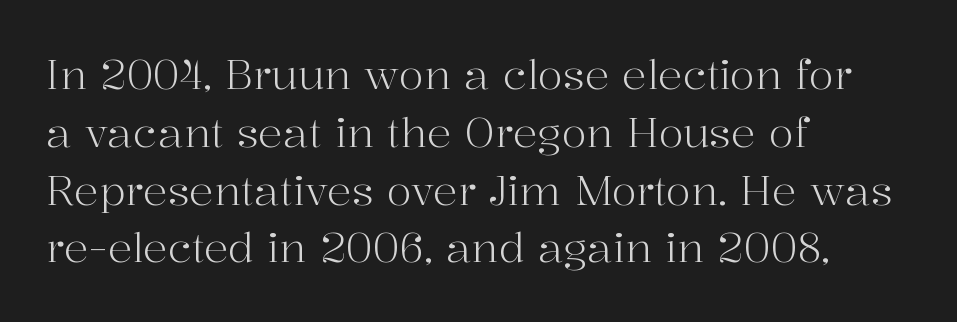
Q: Is the text bold? A: No.
Q: Is the text italic (slanted)? A: No, it is upright.
Q: Is the typeface a serif or a sans-serif typeface? A: Serif.
Q: Is the text underlined? A: No.
Q: How is the paragraph aligned? A: Left-aligned.
Q: Is the spacing between letters normal or unusually wide? A: Normal.
Q: Is the spacing between lines tight, normal or loose? A: Normal.
Q: Width (condensed, normal, or wide)? A: Normal.
Q: Stroke contrast? A: High.
Q: x-height? A: Medium.
Q: Monospaced? A: No.
